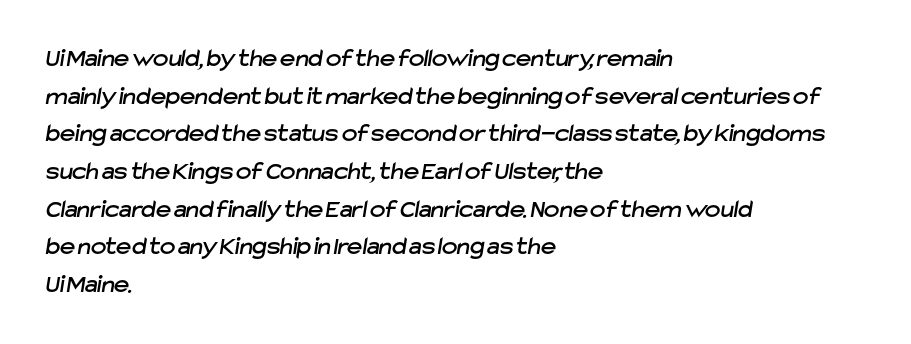
Q: Is the text underlined? A: No.
Q: How is the paragraph aligned? A: Left-aligned.
Q: Is the spacing between letters normal or unusually wide? A: Normal.
Q: Is the spacing between lines tight, normal or loose? A: Normal.
